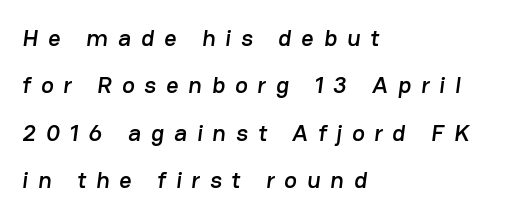
The image shows 24 px text type; set left-aligned, loose line spacing (1.97x), unusually wide letter spacing (+0.41 em), not underlined.
